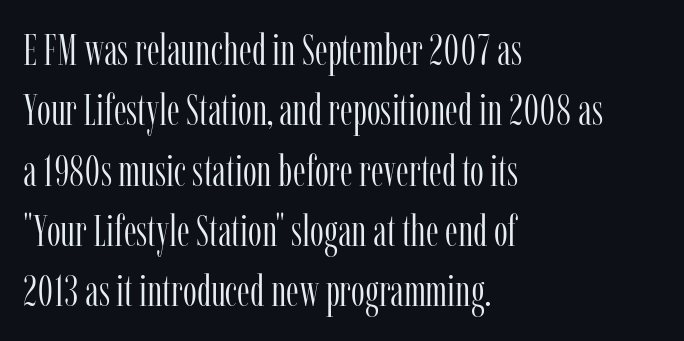
Q: Is the text bold? A: No.
Q: Is the text italic (slanted)? A: No, it is upright.
Q: Is the typeface a serif or a sans-serif typeface? A: Serif.
Q: Is the text underlined? A: No.
Q: How is the paragraph aligned? A: Left-aligned.
Q: Is the spacing between letters normal or unusually wide? A: Normal.
Q: Is the spacing between lines tight, normal or loose? A: Normal.
Q: Width (condensed, normal, or wide)? A: Condensed.
Q: Stroke contrast? A: Low.
Q: x-height? A: Medium.
Q: Monospaced? A: No.
